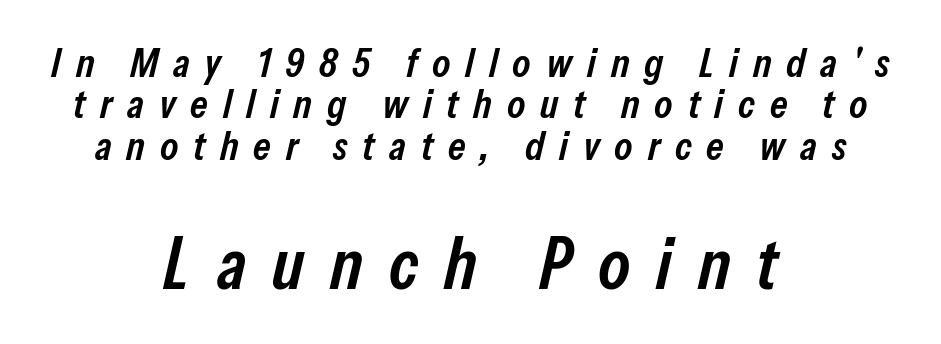
The image shows 72 px semibold, condensed type, italic (leaning right); set centered, tight line spacing (1.01x), unusually wide letter spacing (+0.36 em), not underlined; the second (bottom) block is 1.76x larger; low stroke contrast and a medium x-height.
